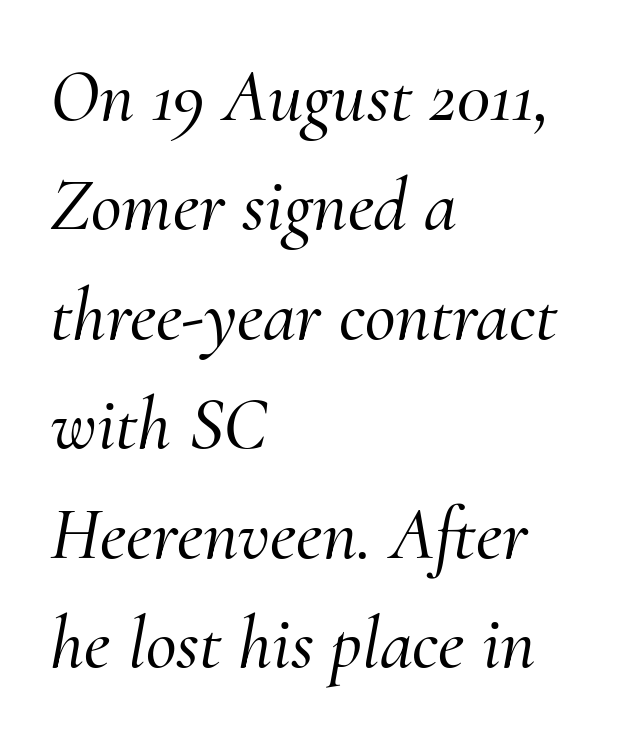
{"serif": "yes", "italic": "yes", "lean": "right", "slant_degrees": 10, "width": "normal", "stroke_contrast": "medium", "x_height": "small", "monospaced": "no", "underline": "no", "align": "left", "line_spacing": "normal", "line_spacing_ratio": 1.46, "letter_spacing": "normal", "letter_spacing_em": 0.0, "glyph_px": 75}
